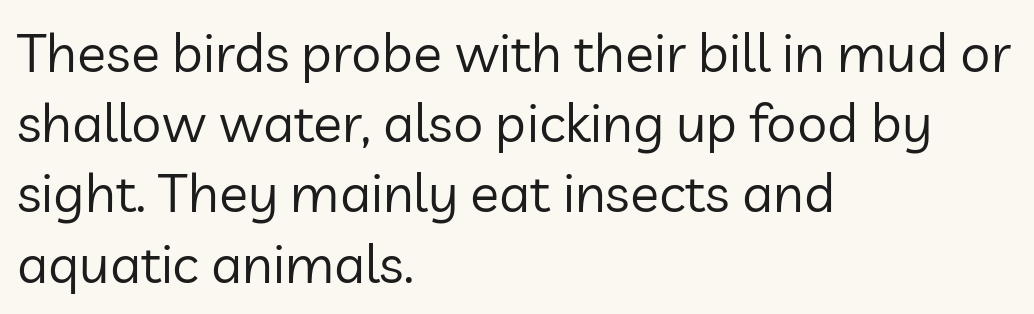
Q: Is the text bold? A: No.
Q: Is the text italic (slanted)? A: No, it is upright.
Q: Is the typeface a serif or a sans-serif typeface? A: Sans-serif.
Q: Is the text underlined? A: No.
Q: How is the paragraph aligned? A: Left-aligned.
Q: Is the spacing between letters normal or unusually wide? A: Normal.
Q: Is the spacing between lines tight, normal or loose? A: Normal.
Q: Width (condensed, normal, or wide)? A: Normal.
Q: Stroke contrast? A: Low.
Q: x-height? A: Medium.
Q: Monospaced? A: No.
